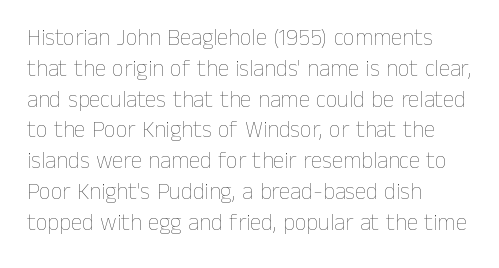
{"italic": "no", "bold": "no", "underline": "no", "align": "left", "line_spacing": "normal", "line_spacing_ratio": 1.34, "letter_spacing": "normal", "letter_spacing_em": 0.0, "glyph_px": 23}
